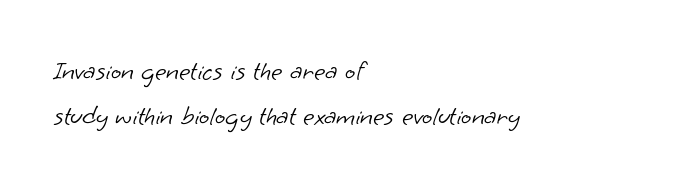
The image shows 27 px text type; set left-aligned, normal line spacing (1.68x), normal letter spacing, not underlined.
